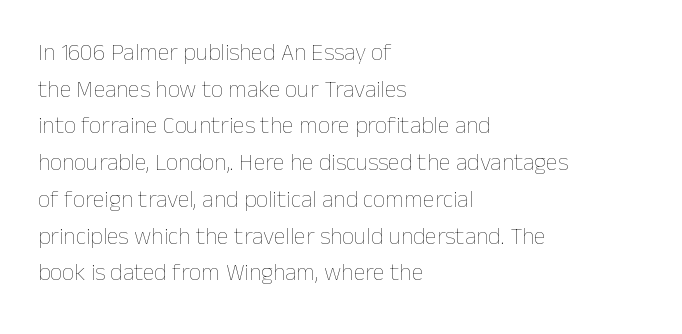
Standard letterfit; no display-style spreading of the glyphs. No chunkiness to these letters — they're not bold. This is roman type, the default non-slanted kind. Does the copy run flush right? No — it runs flush left.
